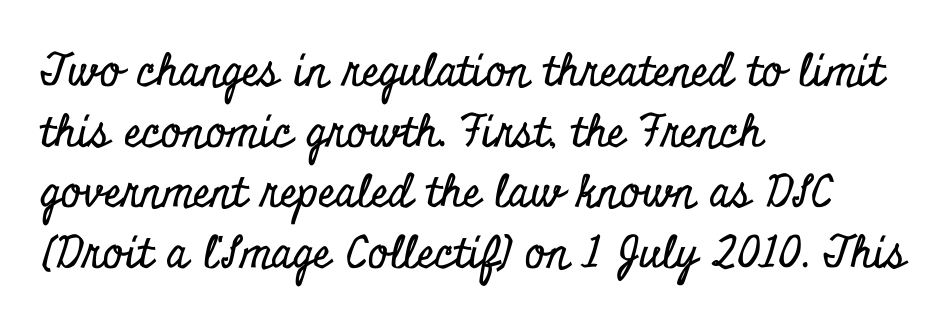
The image shows 44 px condensed serif type; set left-aligned, normal line spacing (1.38x), normal letter spacing, not underlined; low stroke contrast and a small x-height.
